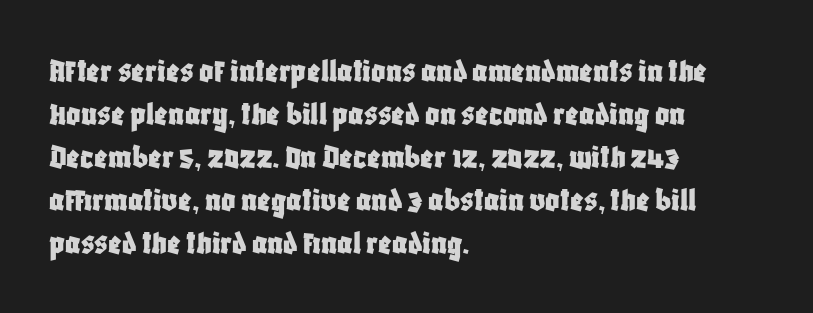
The letters advance in unequal steps, a hallmark of proportional type. Layout note: lines flush left. A sans-serif font was chosen for this passage. Here the glyphs are tracked normally, forming tight word shapes.
